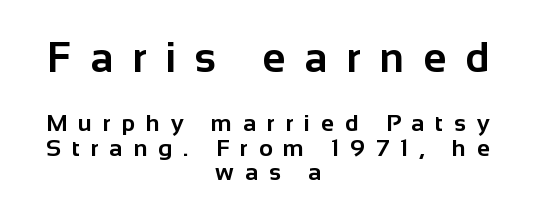
The letters are bold, with thick, heavy strokes. The face used here is proportionally spaced, like ordinary book or web type. Descenders hang freely into open space. Regarding leading, the lines here are crowded together.
